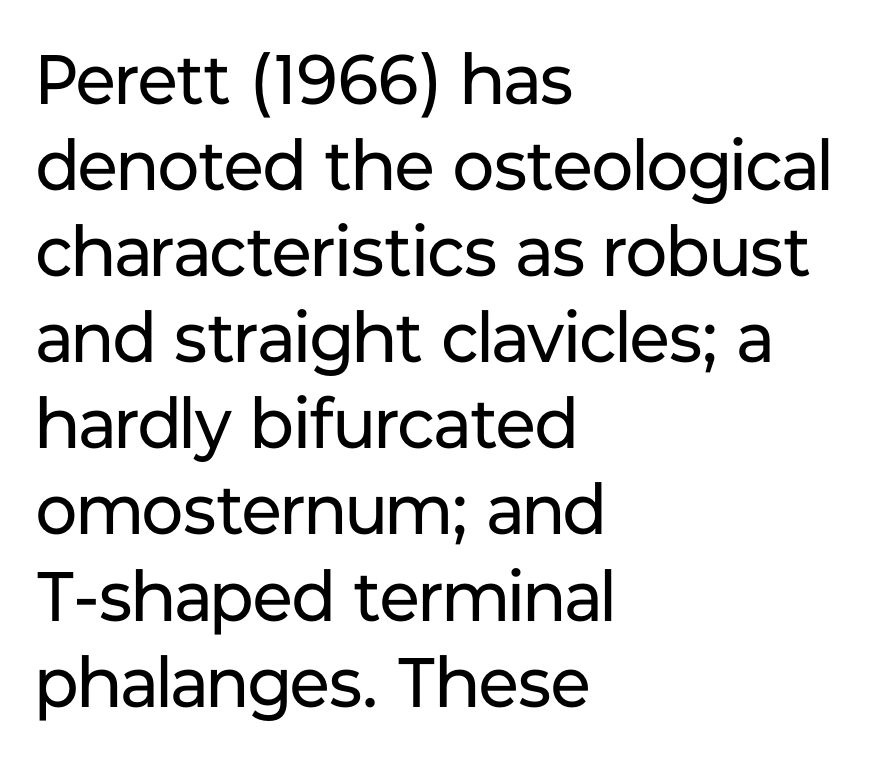
{"serif": "no", "italic": "no", "bold": "no", "weight": "regular", "width": "normal", "stroke_contrast": "low", "x_height": "medium", "monospaced": "no", "underline": "no", "align": "left", "line_spacing_ratio": 1.23, "letter_spacing": "normal", "letter_spacing_em": 0.0, "glyph_px": 70}
